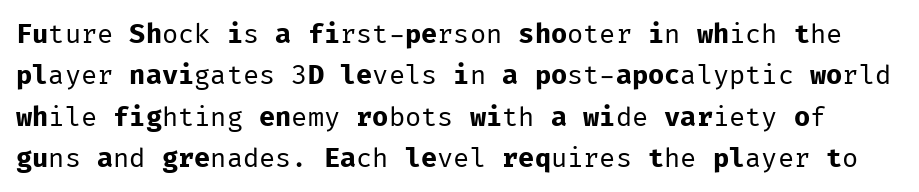
The image shows 27 px text type, upright; set normal line spacing (1.53x), normal letter spacing, not underlined.
